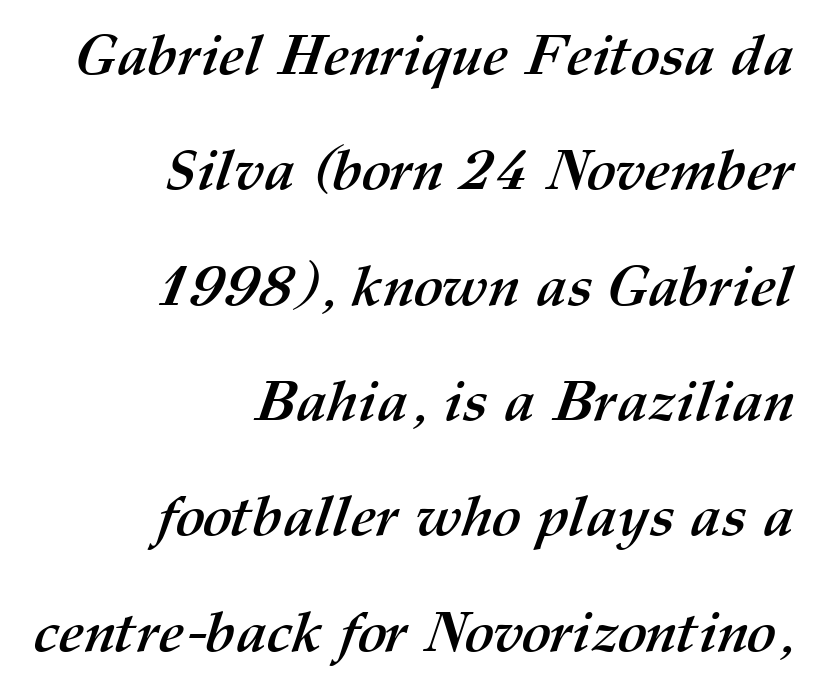
{"bold": "yes", "weight": "semibold", "width": "normal", "stroke_contrast": "medium", "x_height": "medium", "monospaced": "no", "underline": "no", "align": "right", "line_spacing": "loose", "line_spacing_ratio": 2.06, "letter_spacing": "normal", "letter_spacing_em": 0.0, "glyph_px": 56}
